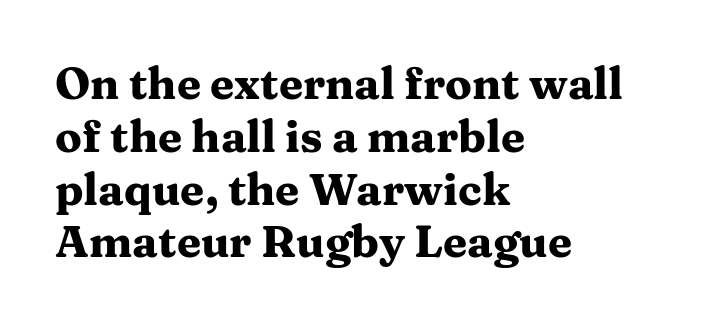
Letters rest on an invisible, unmarked baseline. Are there feet on the stems? There are — it's a serif. The typography opts for an upright posture over an oblique one. Teacher's note: observe the even left margin — that is flush-left alignment. Summary of weight: heavy, a full bold. In terms of letterspacing, this is plain default setting.
